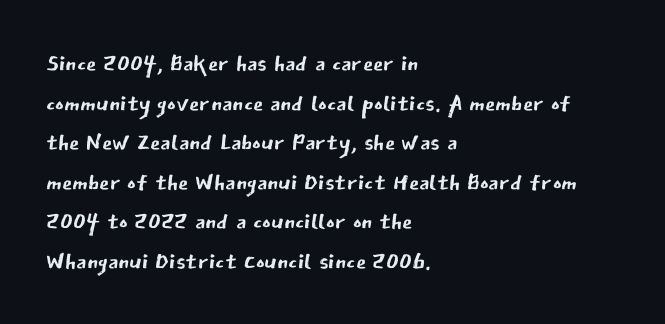
Q: Is the text bold? A: No.
Q: Is the text italic (slanted)? A: No, it is upright.
Q: Is the typeface a serif or a sans-serif typeface? A: Sans-serif.
Q: Is the text underlined? A: No.
Q: How is the paragraph aligned? A: Left-aligned.
Q: Is the spacing between letters normal or unusually wide? A: Normal.
Q: Width (condensed, normal, or wide)? A: Normal.
Q: Stroke contrast? A: Low.
Q: x-height? A: Medium.
Q: Monospaced? A: No.
